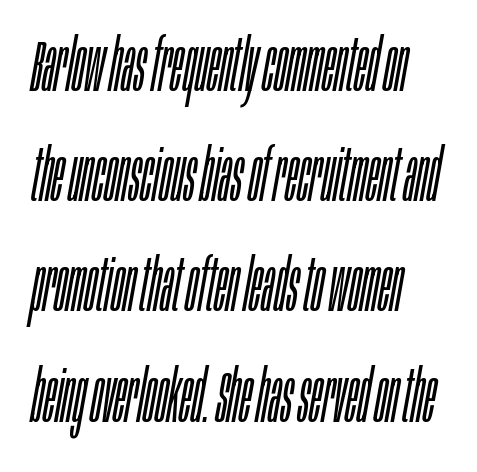
{"italic": "yes", "lean": "right", "slant_degrees": 10, "bold": "no", "weight": "light", "width": "condensed", "stroke_contrast": "low", "x_height": "large", "monospaced": "no", "underline": "no", "align": "left", "line_spacing": "normal", "line_spacing_ratio": 1.51, "letter_spacing": "normal", "letter_spacing_em": 0.0, "glyph_px": 73}
